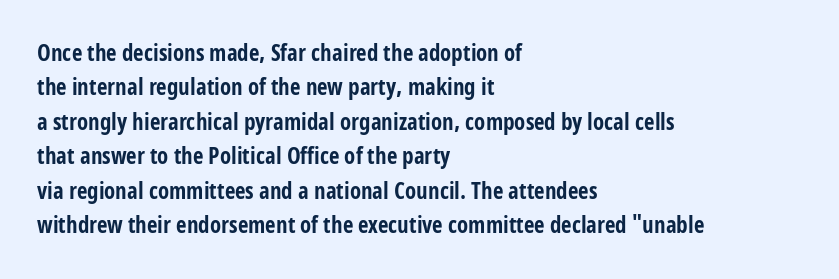
Is the letter spacing exaggerated? No — it looks like the ordinary default. Reading down the block, your eye returns to a fixed left position each line. Heavy-handed strokes throughout: this text is bold. Just letters on the line, the space beneath them empty. Baseline-to-baseline distance is the conventional proportion of letter height. A roman cut, with each character standing at attention.
